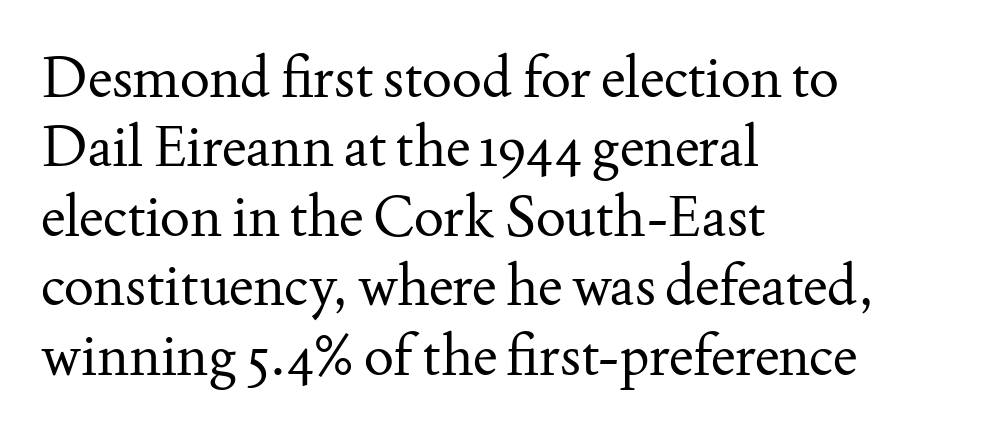
Summary of weight: not heavy and not bold. What stands out about the letter spacing? Nothing — it is the standard amount. Look at the bottom of the vertical strokes: they flare into serifs here. Left-aligned paragraph, ragged on the right. The letters stand upright; this is a roman face. Each letter keeps its own natural width here, so spacing adapts to shape.
